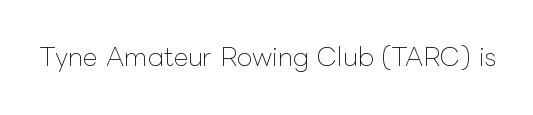
Q: Is the text bold? A: No.
Q: Is the text italic (slanted)? A: No, it is upright.
Q: Is the text underlined? A: No.
Q: Is the spacing between letters normal or unusually wide? A: Normal.
